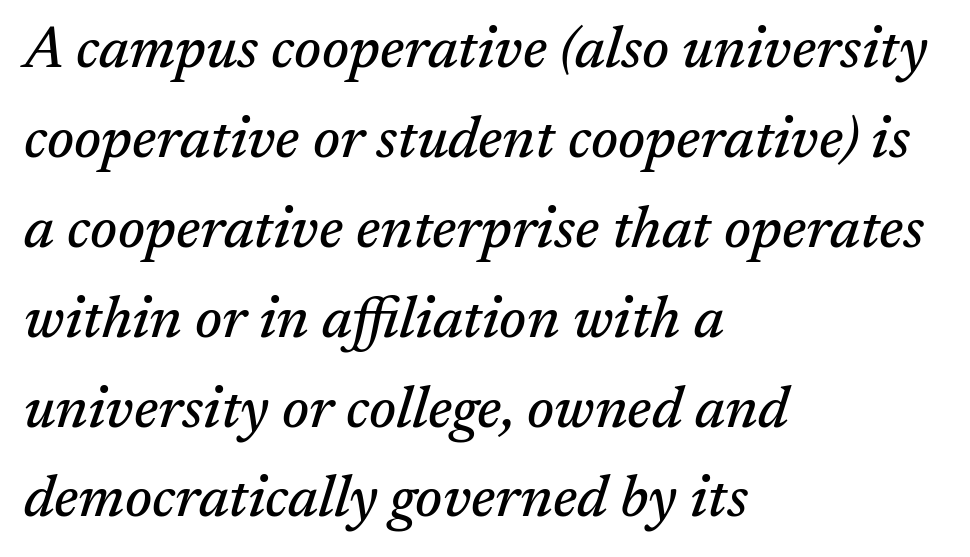
The image shows 58 px serif type, italic (leaning right); set left-aligned, normal line spacing (1.55x), normal letter spacing, not underlined; medium stroke contrast and a medium x-height.
